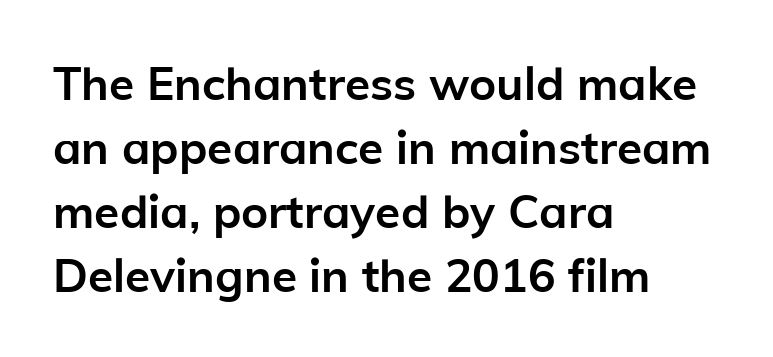
The image shows 46 px semibold sans-serif type, upright; set left-aligned, normal line spacing (1.39x), normal letter spacing, not underlined; low stroke contrast and a medium x-height.
